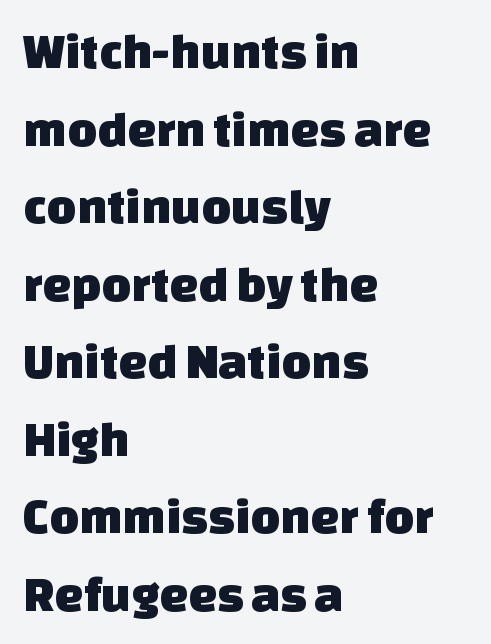
Q: Is the typeface a serif or a sans-serif typeface? A: Sans-serif.
Q: Is the text underlined? A: No.
Q: How is the paragraph aligned? A: Left-aligned.
Q: Is the spacing between letters normal or unusually wide? A: Normal.
Q: Is the spacing between lines tight, normal or loose? A: Normal.
Q: Width (condensed, normal, or wide)? A: Normal.
Q: Stroke contrast? A: Low.
Q: x-height? A: Large.
Q: Monospaced? A: No.
